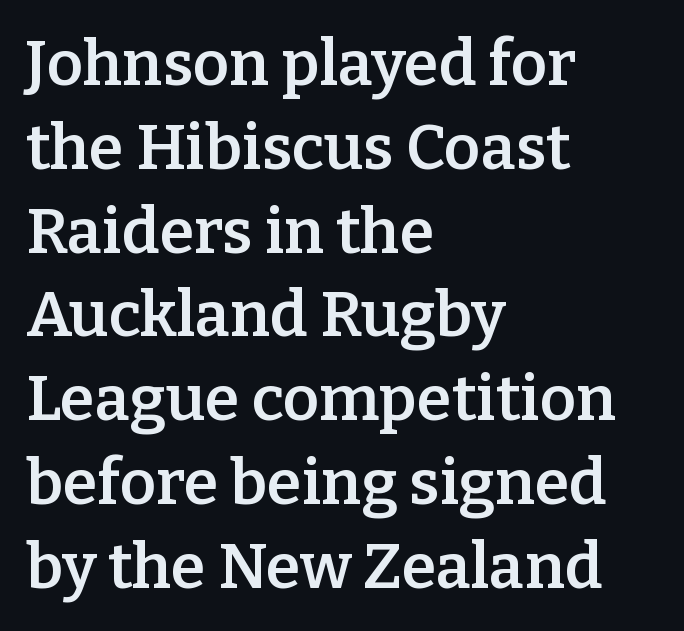
Q: Is the text bold? A: Semi-bold.
Q: Is the text italic (slanted)? A: No, it is upright.
Q: Is the typeface a serif or a sans-serif typeface? A: Serif.
Q: Is the text underlined? A: No.
Q: How is the paragraph aligned? A: Left-aligned.
Q: Is the spacing between letters normal or unusually wide? A: Normal.
Q: Is the spacing between lines tight, normal or loose? A: Normal.
Q: Width (condensed, normal, or wide)? A: Normal.
Q: Stroke contrast? A: Low.
Q: x-height? A: Medium.
Q: Monospaced? A: No.
